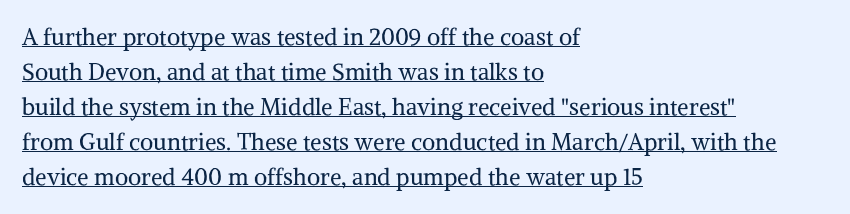
{"italic": "no", "bold": "no", "underline": "yes", "align": "left", "line_spacing": "normal", "line_spacing_ratio": 1.52, "letter_spacing": "normal", "letter_spacing_em": 0.0, "glyph_px": 23}
